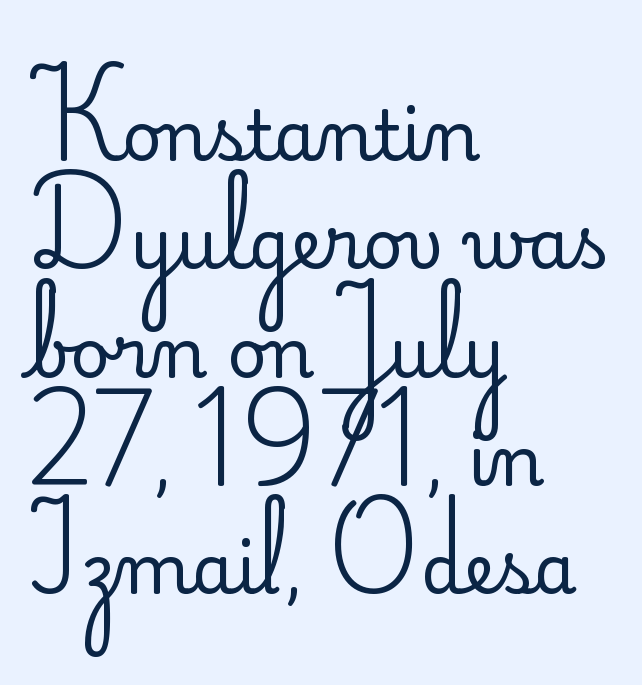
Q: Is the text bold? A: No.
Q: Is the text italic (slanted)? A: No, it is upright.
Q: Is the typeface a serif or a sans-serif typeface? A: Sans-serif.
Q: Is the text underlined? A: No.
Q: How is the paragraph aligned? A: Left-aligned.
Q: Is the spacing between letters normal or unusually wide? A: Normal.
Q: Is the spacing between lines tight, normal or loose? A: Normal.
Q: Width (condensed, normal, or wide)? A: Normal.
Q: Stroke contrast? A: Low.
Q: x-height? A: Small.
Q: Monospaced? A: No.
